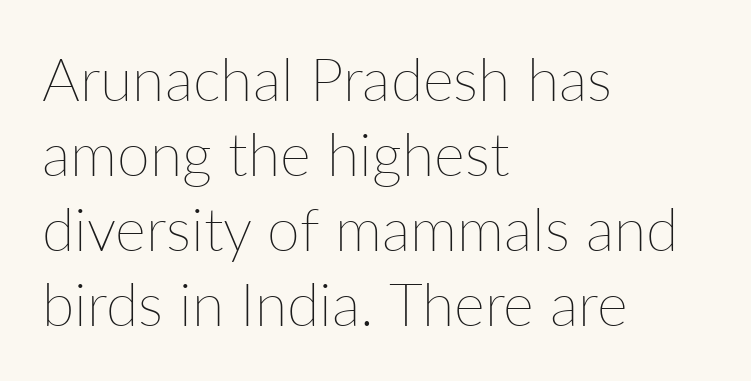
{"italic": "no", "bold": "no", "weight": "thin", "width": "normal", "stroke_contrast": "low", "x_height": "medium", "monospaced": "no", "underline": "no", "align": "left", "line_spacing": "normal", "line_spacing_ratio": 1.27, "letter_spacing": "normal", "letter_spacing_em": 0.0, "glyph_px": 59}
